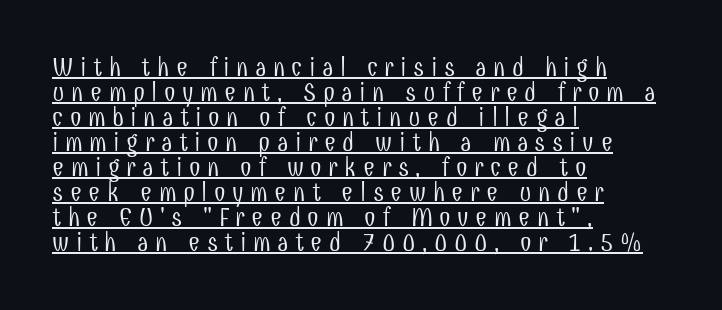
{"italic": "no", "bold": "no", "underline": "yes", "align": "left", "line_spacing": "tight", "line_spacing_ratio": 0.96, "letter_spacing": "wide", "letter_spacing_em": 0.25, "glyph_px": 26}
